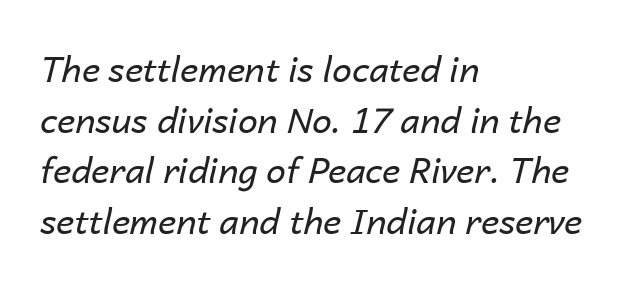
Casual observation: everything's shoved over to the left. No word sits above an underline. Caption: face not bold, strokes unweighted. Here the glyphs are tracked normally, forming tight word shapes. In terms of leading, this rendering sits right in the middle. The text carries the slant typical of an italic or oblique font.
